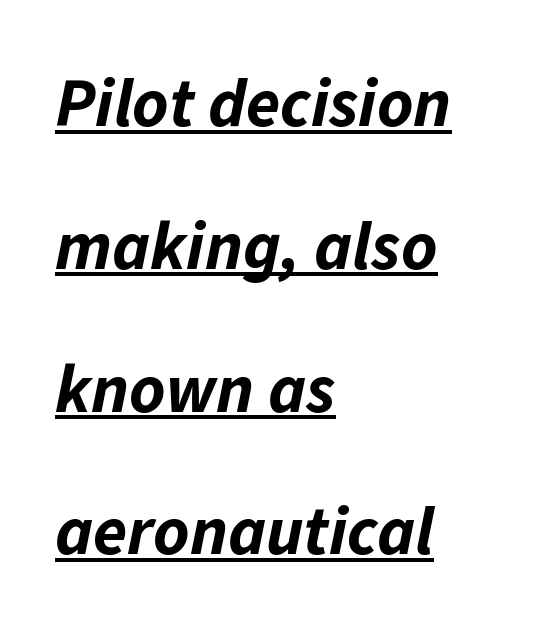
Q: Is the text bold? A: Yes.
Q: Is the text italic (slanted)? A: Yes, it leans right by about 11 degrees.
Q: Is the text underlined? A: Yes.
Q: How is the paragraph aligned? A: Left-aligned.
Q: Is the spacing between letters normal or unusually wide? A: Normal.
Q: Is the spacing between lines tight, normal or loose? A: Loose.
Q: Width (condensed, normal, or wide)? A: Normal.
Q: Stroke contrast? A: Low.
Q: x-height? A: Medium.
Q: Monospaced? A: No.
